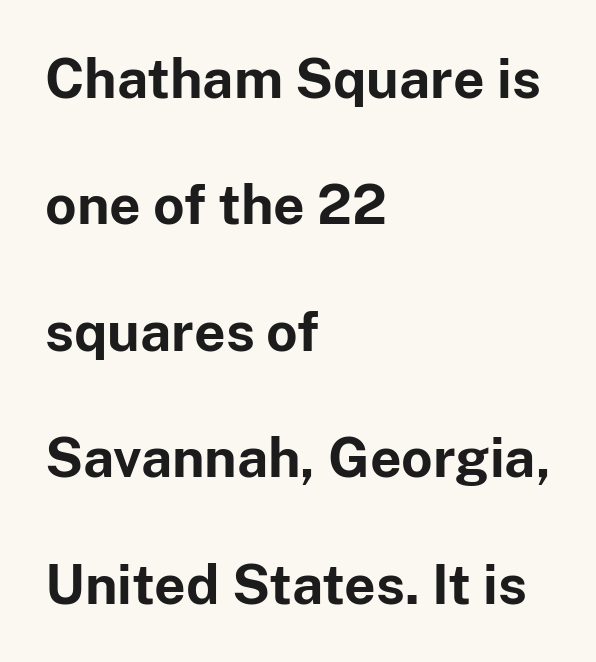
Q: Is the text bold? A: Yes.
Q: Is the text italic (slanted)? A: No, it is upright.
Q: Is the typeface a serif or a sans-serif typeface? A: Sans-serif.
Q: Is the text underlined? A: No.
Q: How is the paragraph aligned? A: Left-aligned.
Q: Is the spacing between letters normal or unusually wide? A: Normal.
Q: Is the spacing between lines tight, normal or loose? A: Loose.
Q: Width (condensed, normal, or wide)? A: Normal.
Q: Stroke contrast? A: Low.
Q: x-height? A: Medium.
Q: Monospaced? A: No.
